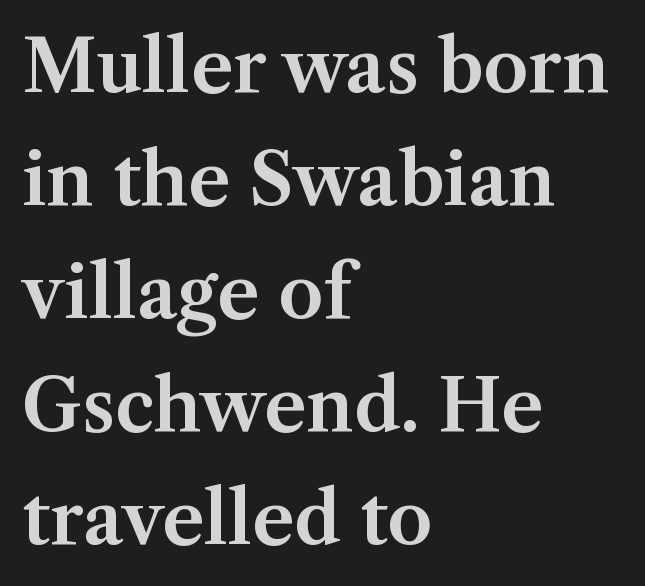
The image shows 72 px serif type, upright; set left-aligned, normal line spacing (1.57x), normal letter spacing, not underlined; medium stroke contrast and a medium x-height.
